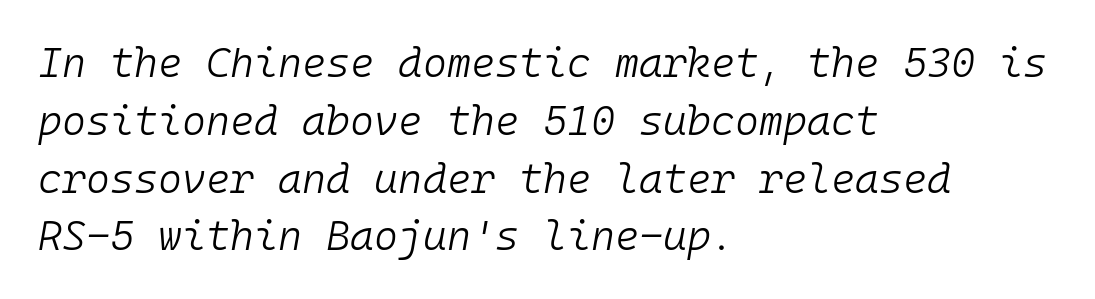
The image shows 41 px light type, italic (leaning right), monospaced; set left-aligned, normal line spacing (1.41x), normal letter spacing, not underlined; low stroke contrast and a medium x-height.
